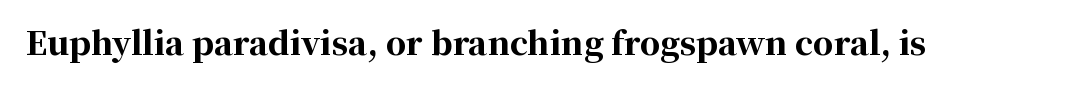
The image shows 32 px bold serif type, upright; set normal letter spacing, not underlined; high stroke contrast and a medium x-height.
